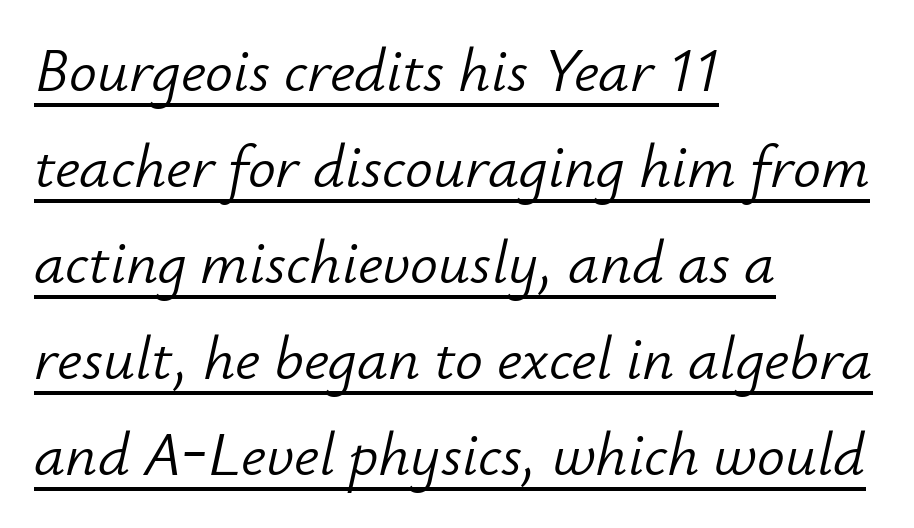
Vertically, the passage feels balanced, rows spaced as you'd expect. Letters have the restrained weight of plain body copy at most. Glyph-to-glyph distance matches everyday printed text. Style check: oblique.
